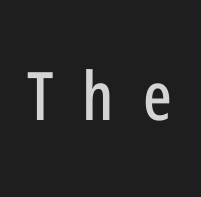
The string is rendered with underlining switched off. The face used here is proportionally spaced, like ordinary book or web type. The tracking reads as deliberately expanded to a designer's eye. Every stem runs plumb, perpendicular to the baseline. Classification — sans serif.
